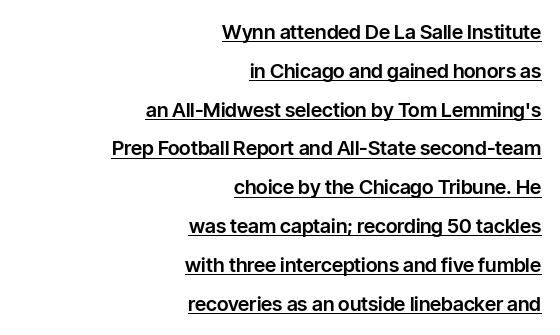
The image shows 20 px text type, upright; set right-aligned, loose line spacing (1.94x), normal letter spacing, underlined.
